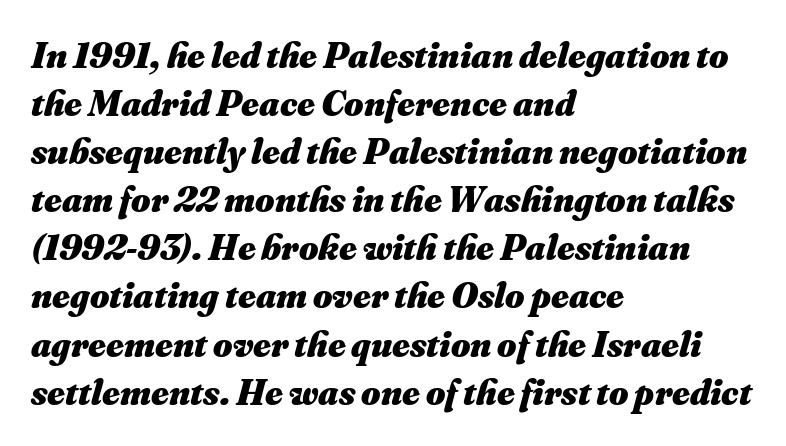
Alignment: flush left. Look at the tracking — it's just the regular setting, nothing added. Is this a fixed-width face? No — the glyphs have proportional, varying widths. The typography opts for an oblique posture over an upright one. A normal amount of white space separates one row of letters from the next.
